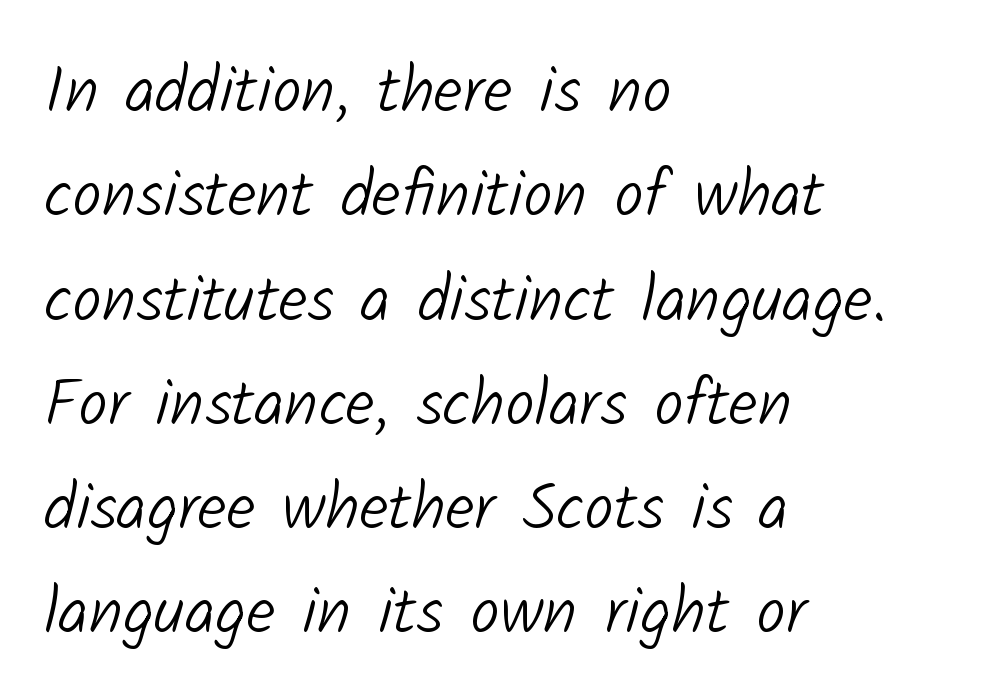
{"serif": "no", "bold": "no", "weight": "light", "width": "normal", "stroke_contrast": "low", "x_height": "medium", "monospaced": "no", "underline": "no", "align": "left", "line_spacing": "normal", "line_spacing_ratio": 1.58, "letter_spacing": "normal", "letter_spacing_em": 0.0, "glyph_px": 66}
